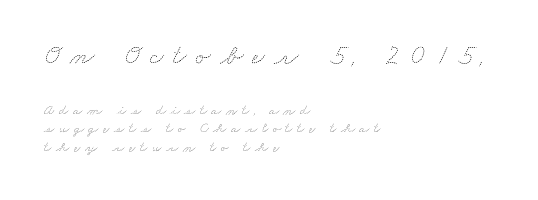
Q: Is the text bold? A: No.
Q: Is the text underlined? A: No.
Q: How is the paragraph aligned? A: Left-aligned.
Q: Is the spacing between letters normal or unusually wide? A: Unusually wide.
Q: Is the spacing between lines tight, normal or loose? A: Normal.
Q: Which block of text is set in a larger size, the first (top) or the second (bottom)? A: The first (top) one.
Q: Width (condensed, normal, or wide)? A: Wide.
Q: Stroke contrast? A: Medium.
Q: x-height? A: Small.
Q: Monospaced? A: No.
